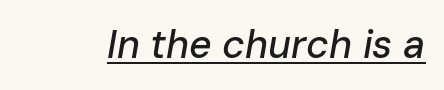
There's an unmistakable incline to the writing here. The horizontal fit of the characters is conventional and even. Is there an underline? Yes — a line sits under the letters. Spacing verdict: proportional, widths tailored to each character.
